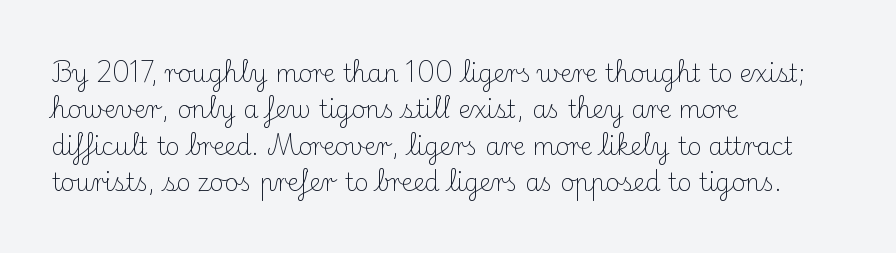
Q: Is the text bold? A: No.
Q: Is the text italic (slanted)? A: No, it is upright.
Q: Is the text underlined? A: No.
Q: How is the paragraph aligned? A: Left-aligned.
Q: Is the spacing between letters normal or unusually wide? A: Normal.
Q: Is the spacing between lines tight, normal or loose? A: Normal.
